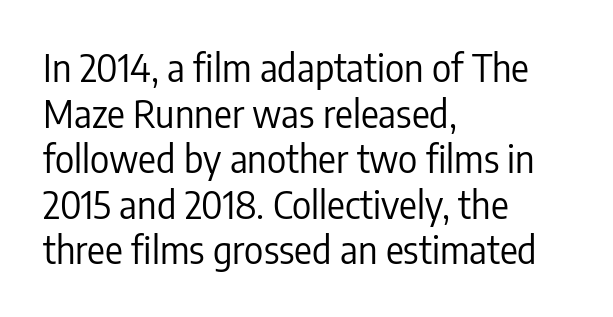
{"serif": "no", "italic": "no", "bold": "no", "weight": "regular", "width": "condensed", "stroke_contrast": "low", "x_height": "medium", "monospaced": "no", "underline": "no", "align": "left", "line_spacing_ratio": 1.23, "letter_spacing": "normal", "letter_spacing_em": 0.0, "glyph_px": 37}
